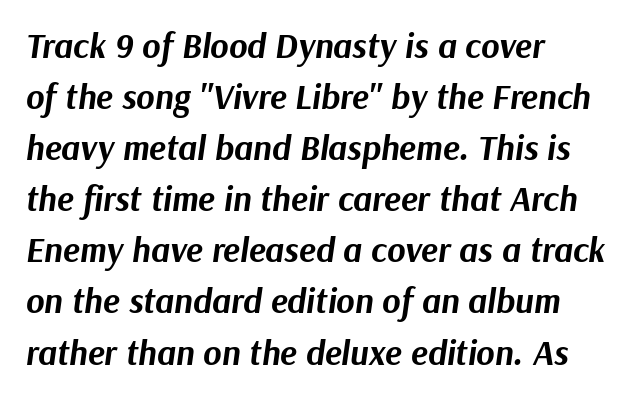
{"italic": "yes", "lean": "right", "slant_degrees": 9, "bold": "yes", "weight": "bold", "width": "normal", "stroke_contrast": "medium", "x_height": "medium", "monospaced": "no", "underline": "no", "align": "left", "line_spacing": "normal", "line_spacing_ratio": 1.46, "letter_spacing": "normal", "letter_spacing_em": 0.0, "glyph_px": 35}
